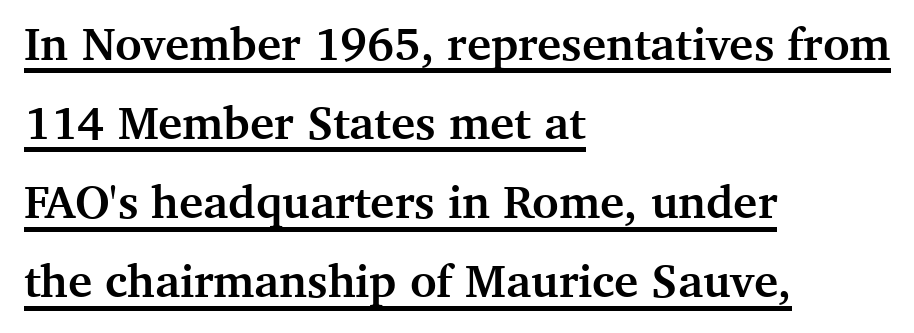
Q: Is the text bold? A: Yes.
Q: Is the text italic (slanted)? A: No, it is upright.
Q: Is the typeface a serif or a sans-serif typeface? A: Serif.
Q: Is the text underlined? A: Yes.
Q: How is the paragraph aligned? A: Left-aligned.
Q: Is the spacing between letters normal or unusually wide? A: Normal.
Q: Width (condensed, normal, or wide)? A: Normal.
Q: Stroke contrast? A: Medium.
Q: x-height? A: Medium.
Q: Monospaced? A: No.
